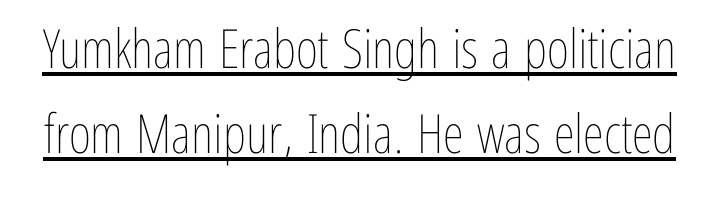
The image shows 54 px thin, condensed type, upright; set normal line spacing (1.58x), normal letter spacing, underlined; low stroke contrast and a medium x-height.
